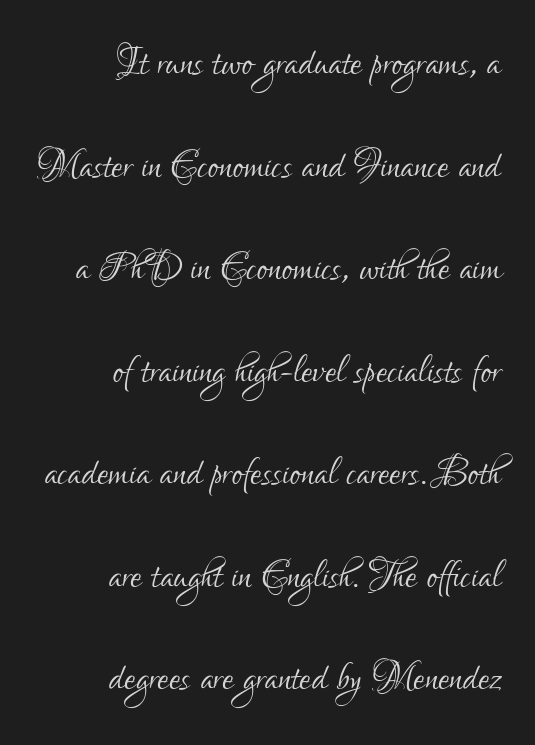
Where is the straight margin? On the right. In terms of letterform style, serifs are entirely absent. Stems here are at most as thick as an everyday book face.
